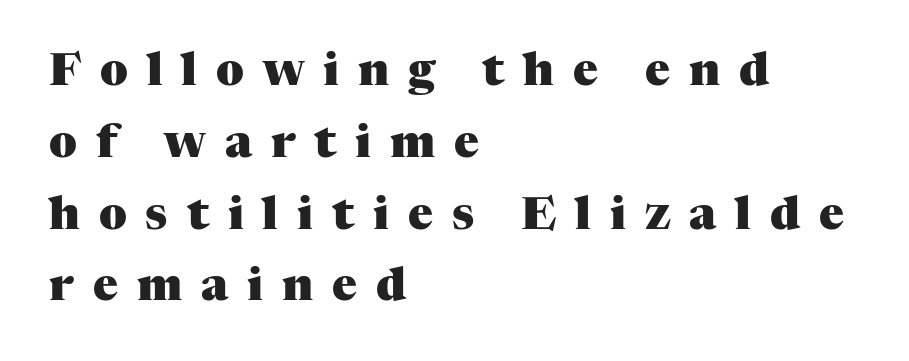
The image shows 46 px heavy serif type, upright; set left-aligned, normal line spacing (1.56x), unusually wide letter spacing (+0.41 em), not underlined; medium stroke contrast and a medium x-height.
